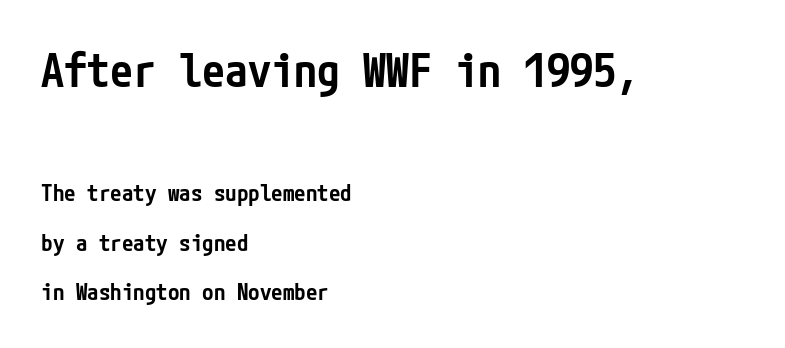
Q: Is the text bold? A: Semi-bold.
Q: Is the text italic (slanted)? A: No, it is upright.
Q: Is the typeface a serif or a sans-serif typeface? A: Sans-serif.
Q: Is the text underlined? A: No.
Q: How is the paragraph aligned? A: Left-aligned.
Q: Is the spacing between letters normal or unusually wide? A: Normal.
Q: Is the spacing between lines tight, normal or loose? A: Loose.
Q: Which block of text is set in a larger size, the first (top) or the second (bottom)? A: The first (top) one.
Q: Width (condensed, normal, or wide)? A: Condensed.
Q: Stroke contrast? A: Low.
Q: x-height? A: Medium.
